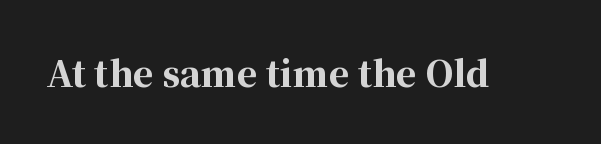
Q: Is the text bold? A: Yes.
Q: Is the text italic (slanted)? A: No, it is upright.
Q: Is the typeface a serif or a sans-serif typeface? A: Serif.
Q: Is the text underlined? A: No.
Q: Is the spacing between letters normal or unusually wide? A: Normal.
Q: Width (condensed, normal, or wide)? A: Normal.
Q: Stroke contrast? A: High.
Q: x-height? A: Medium.
Q: Monospaced? A: No.
